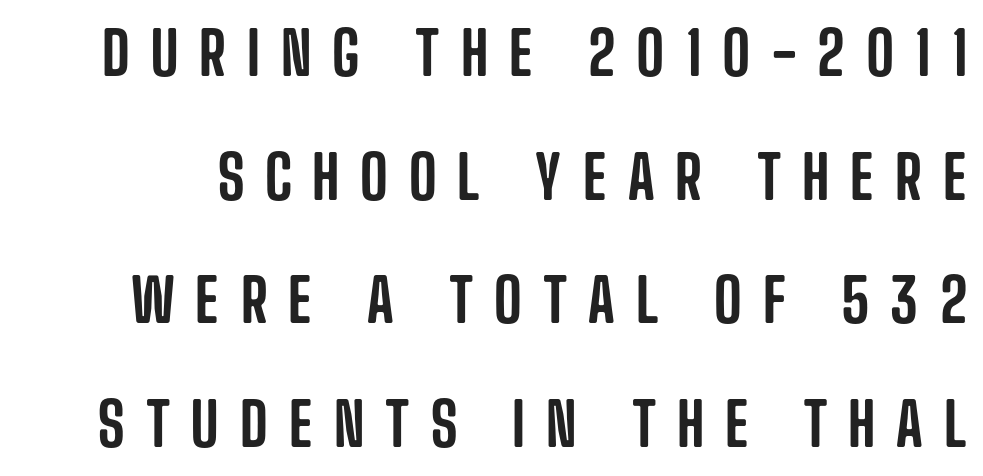
The image shows 60 px condensed sans-serif type, upright; set loose line spacing (2.06x), unusually wide letter spacing (+0.35 em), not underlined; low stroke contrast and a large x-height.
